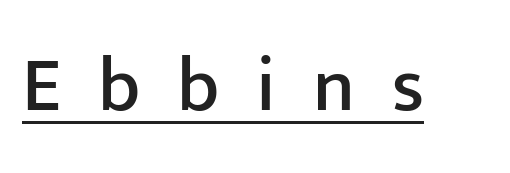
You can tell it's not italic because the verticals are truly vertical. The rendering uses natural spacing where letterforms have individual widths. Underlining? Definitely there. Look at the tracking — it's clearly loosened, letters drifting apart. Examine the stroke ends and you'll find no serifs.
